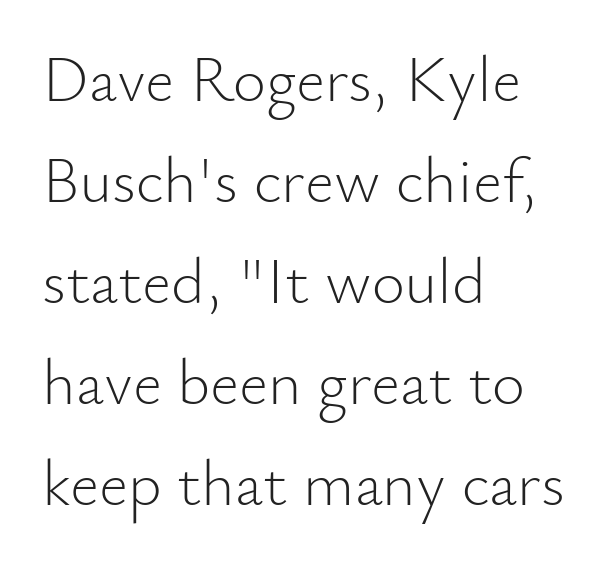
Q: Is the text bold? A: No.
Q: Is the text italic (slanted)? A: No, it is upright.
Q: Is the typeface a serif or a sans-serif typeface? A: Sans-serif.
Q: Is the text underlined? A: No.
Q: How is the paragraph aligned? A: Left-aligned.
Q: Is the spacing between letters normal or unusually wide? A: Normal.
Q: Is the spacing between lines tight, normal or loose? A: Normal.
Q: Width (condensed, normal, or wide)? A: Normal.
Q: Stroke contrast? A: Low.
Q: x-height? A: Small.
Q: Monospaced? A: No.
